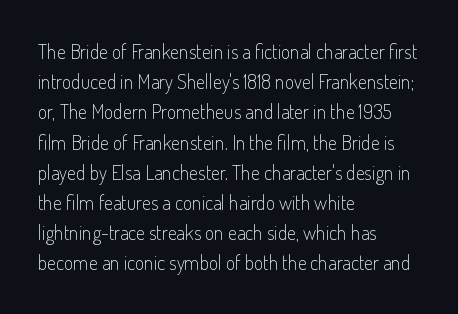
The image shows 20 px text type, upright; set left-aligned, normal line spacing (1.51x), normal letter spacing, not underlined.
